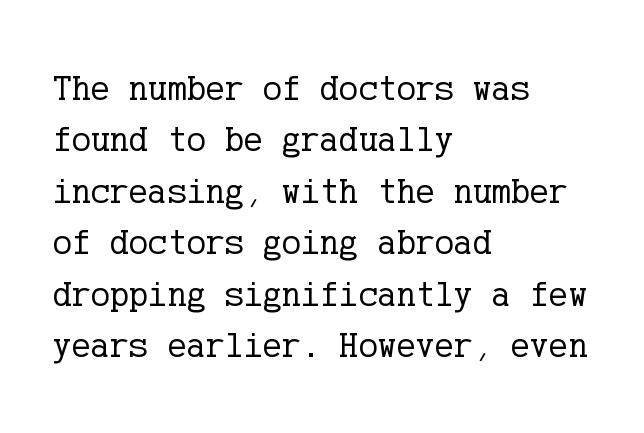
Q: Is the text bold? A: No.
Q: Is the text italic (slanted)? A: No, it is upright.
Q: Is the typeface a serif or a sans-serif typeface? A: Serif.
Q: Is the text underlined? A: No.
Q: How is the paragraph aligned? A: Left-aligned.
Q: Is the spacing between letters normal or unusually wide? A: Normal.
Q: Is the spacing between lines tight, normal or loose? A: Normal.
Q: Width (condensed, normal, or wide)? A: Normal.
Q: Stroke contrast? A: Low.
Q: x-height? A: Medium.
